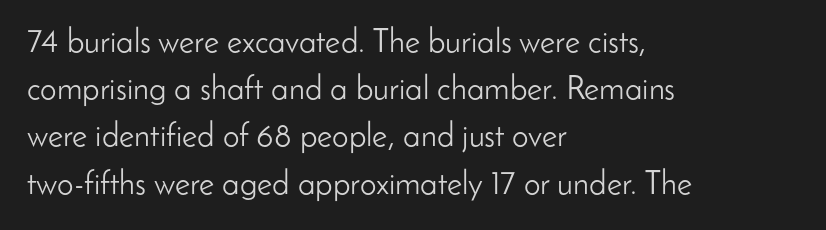
The image shows 33 px light sans-serif type, upright; set left-aligned, normal line spacing (1.43x), normal letter spacing, not underlined; low stroke contrast and a small x-height.
